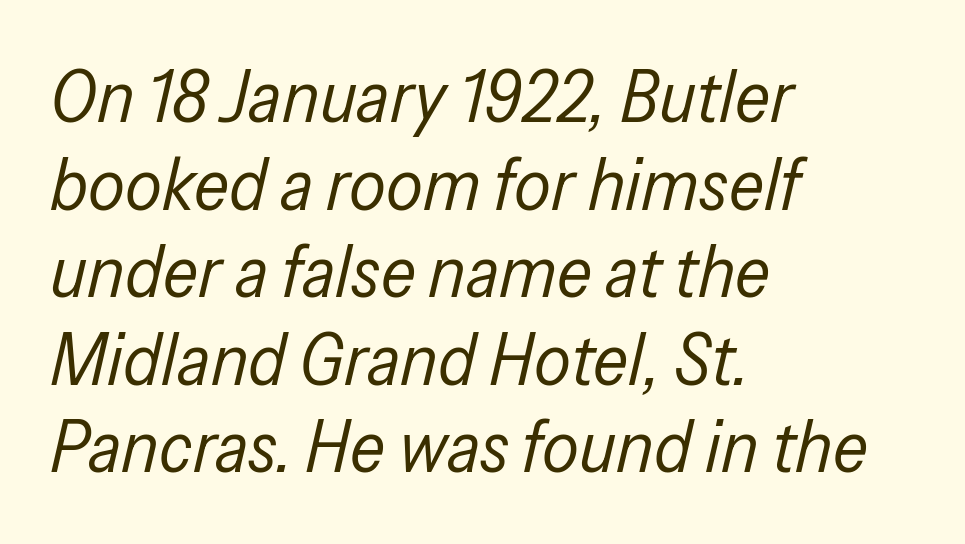
Q: Is the text bold? A: No.
Q: Is the text italic (slanted)? A: Yes, it leans right by about 13 degrees.
Q: Is the text underlined? A: No.
Q: How is the paragraph aligned? A: Left-aligned.
Q: Is the spacing between letters normal or unusually wide? A: Normal.
Q: Width (condensed, normal, or wide)? A: Condensed.
Q: Stroke contrast? A: Low.
Q: x-height? A: Medium.
Q: Monospaced? A: No.
